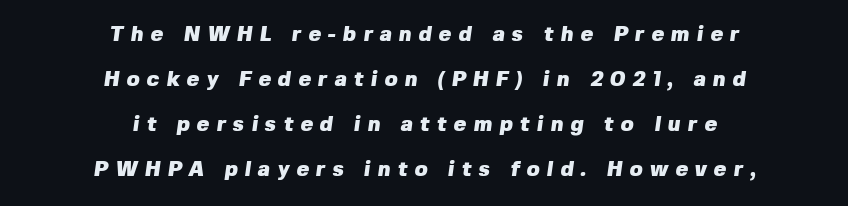
The image shows 21 px bold type; set centered, loose line spacing (2.14x), unusually wide letter spacing (+0.34 em), not underlined.
